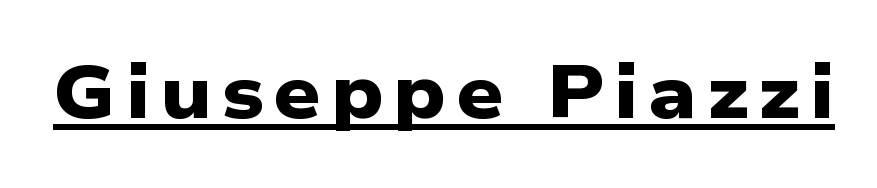
The image shows 74 px heavy, wide sans-serif type; set underlined; low stroke contrast and a medium x-height.
